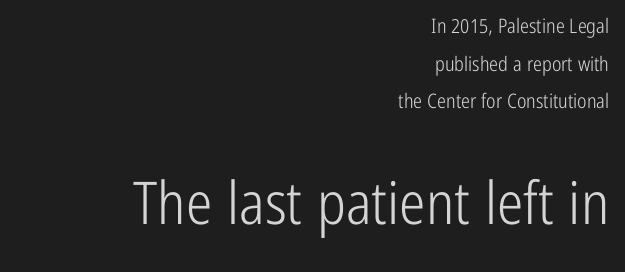
Q: Is the text bold? A: No.
Q: Is the text italic (slanted)? A: No, it is upright.
Q: Is the typeface a serif or a sans-serif typeface? A: Sans-serif.
Q: Is the text underlined? A: No.
Q: How is the paragraph aligned? A: Right-aligned.
Q: Is the spacing between letters normal or unusually wide? A: Normal.
Q: Which block of text is set in a larger size, the first (top) or the second (bottom)? A: The second (bottom) one.
Q: Width (condensed, normal, or wide)? A: Condensed.
Q: Stroke contrast? A: Low.
Q: x-height? A: Medium.
Q: Monospaced? A: No.
